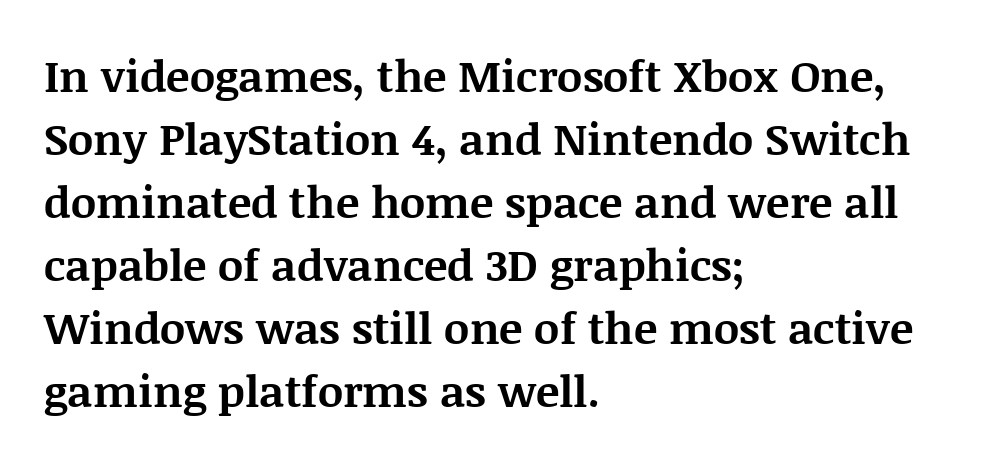
Q: Is the text bold? A: Yes.
Q: Is the text italic (slanted)? A: No, it is upright.
Q: Is the typeface a serif or a sans-serif typeface? A: Serif.
Q: Is the text underlined? A: No.
Q: How is the paragraph aligned? A: Left-aligned.
Q: Is the spacing between letters normal or unusually wide? A: Normal.
Q: Is the spacing between lines tight, normal or loose? A: Normal.
Q: Width (condensed, normal, or wide)? A: Normal.
Q: Stroke contrast? A: Medium.
Q: x-height? A: Large.
Q: Monospaced? A: No.
